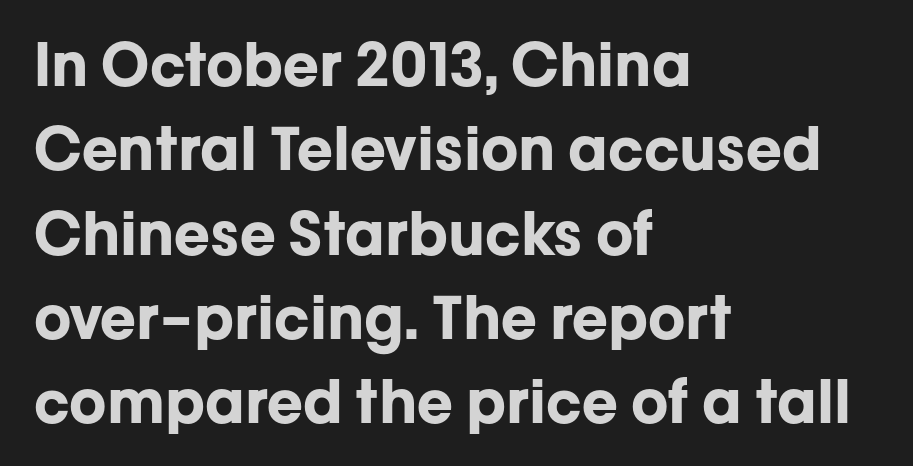
Q: Is the text bold? A: Yes.
Q: Is the text italic (slanted)? A: No, it is upright.
Q: Is the typeface a serif or a sans-serif typeface? A: Sans-serif.
Q: Is the text underlined? A: No.
Q: How is the paragraph aligned? A: Left-aligned.
Q: Is the spacing between letters normal or unusually wide? A: Normal.
Q: Is the spacing between lines tight, normal or loose? A: Normal.
Q: Width (condensed, normal, or wide)? A: Normal.
Q: Stroke contrast? A: Low.
Q: x-height? A: Medium.
Q: Monospaced? A: No.
